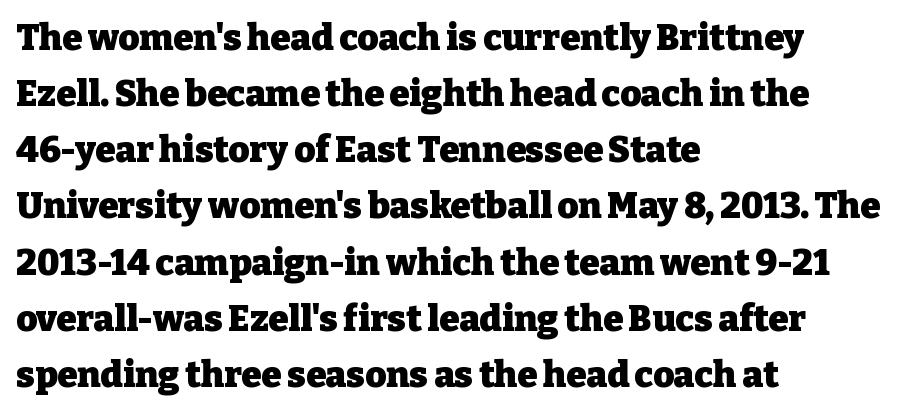
Q: Is the text bold? A: Yes.
Q: Is the text italic (slanted)? A: No, it is upright.
Q: Is the typeface a serif or a sans-serif typeface? A: Serif.
Q: Is the text underlined? A: No.
Q: How is the paragraph aligned? A: Left-aligned.
Q: Is the spacing between letters normal or unusually wide? A: Normal.
Q: Is the spacing between lines tight, normal or loose? A: Normal.
Q: Width (condensed, normal, or wide)? A: Normal.
Q: Stroke contrast? A: Low.
Q: x-height? A: Medium.
Q: Monospaced? A: No.
